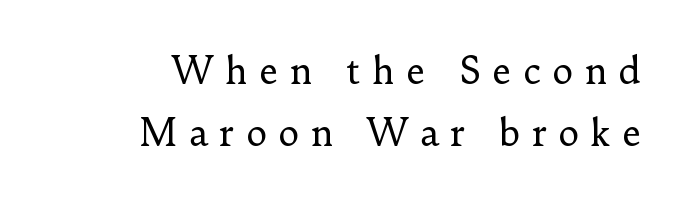
{"serif": "yes", "italic": "no", "bold": "no", "weight": "regular", "width": "normal", "stroke_contrast": "low", "x_height": "small", "monospaced": "no", "underline": "no", "align": "right", "line_spacing_ratio": 1.72, "letter_spacing": "wide", "letter_spacing_em": 0.31, "glyph_px": 36}
